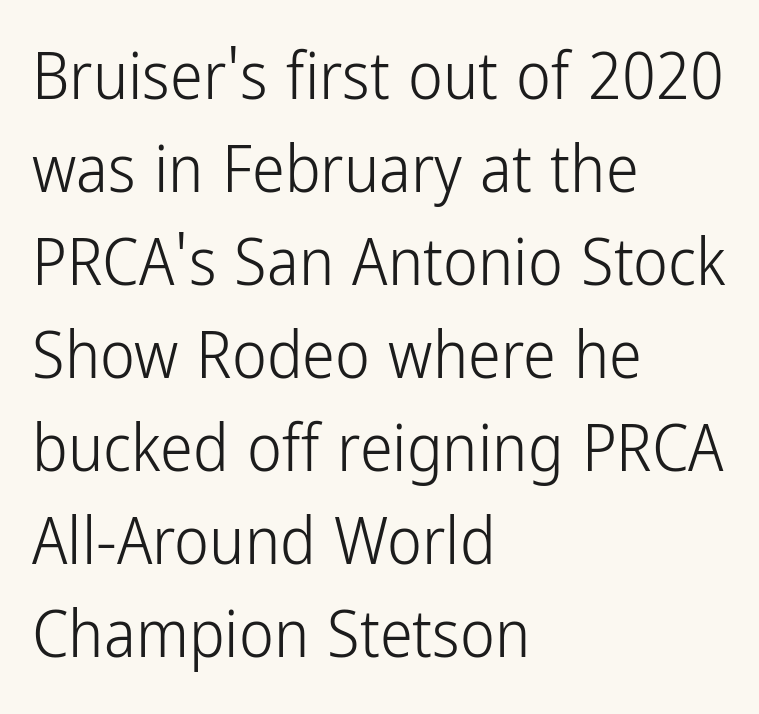
The image shows 66 px light, condensed sans-serif type, upright; set left-aligned, normal line spacing (1.41x), normal letter spacing, not underlined; low stroke contrast and a medium x-height.
